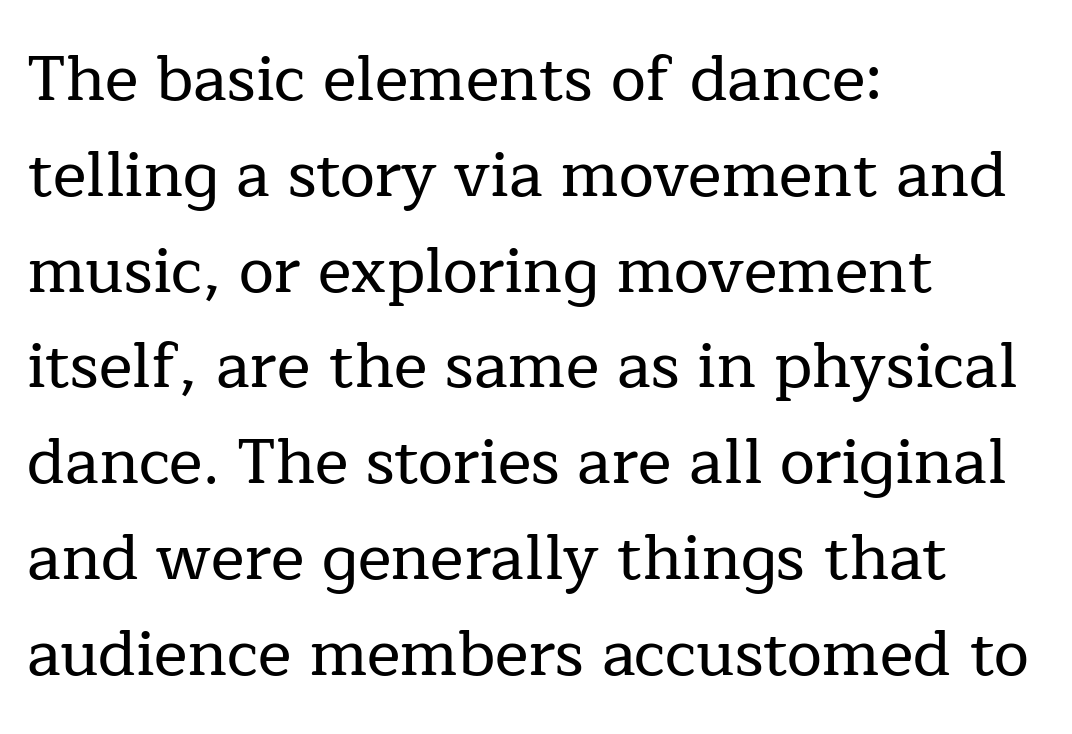
Q: Is the text italic (slanted)? A: No, it is upright.
Q: Is the typeface a serif or a sans-serif typeface? A: Serif.
Q: Is the text underlined? A: No.
Q: How is the paragraph aligned? A: Left-aligned.
Q: Is the spacing between letters normal or unusually wide? A: Normal.
Q: Is the spacing between lines tight, normal or loose? A: Normal.
Q: Width (condensed, normal, or wide)? A: Normal.
Q: Stroke contrast? A: Low.
Q: x-height? A: Medium.
Q: Monospaced? A: No.
